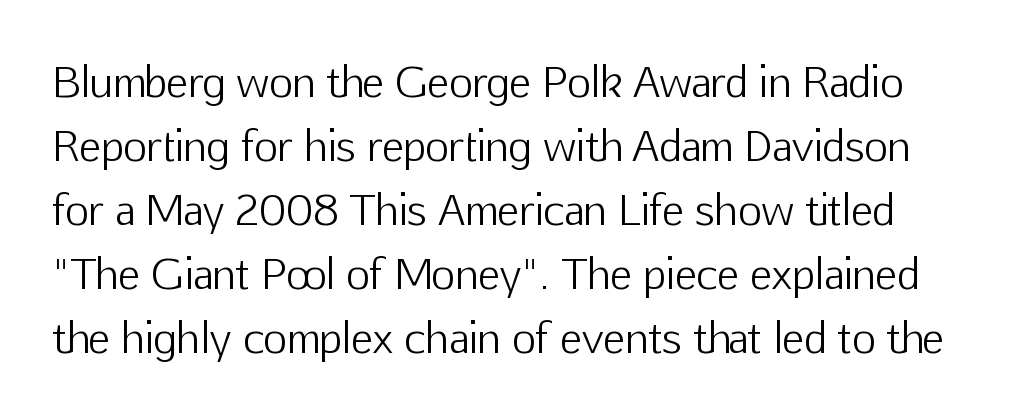
Q: Is the text bold? A: No.
Q: Is the text italic (slanted)? A: No, it is upright.
Q: Is the typeface a serif or a sans-serif typeface? A: Sans-serif.
Q: Is the text underlined? A: No.
Q: Is the spacing between letters normal or unusually wide? A: Normal.
Q: Is the spacing between lines tight, normal or loose? A: Normal.
Q: Width (condensed, normal, or wide)? A: Normal.
Q: Stroke contrast? A: Low.
Q: x-height? A: Medium.
Q: Monospaced? A: No.
